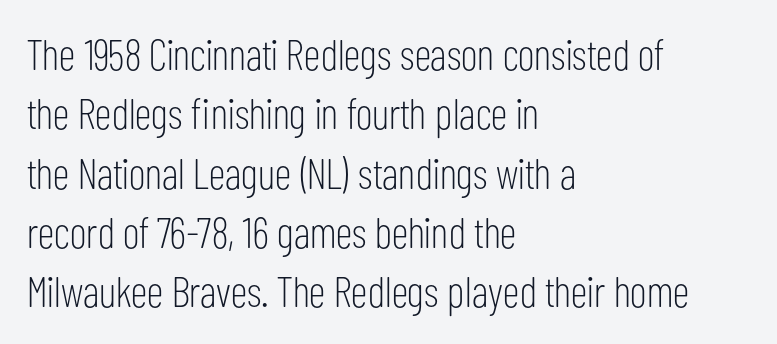
The image shows 43 px light, condensed sans-serif type, upright; set left-aligned, normal line spacing (1.38x), normal letter spacing, not underlined; low stroke contrast and a medium x-height.
